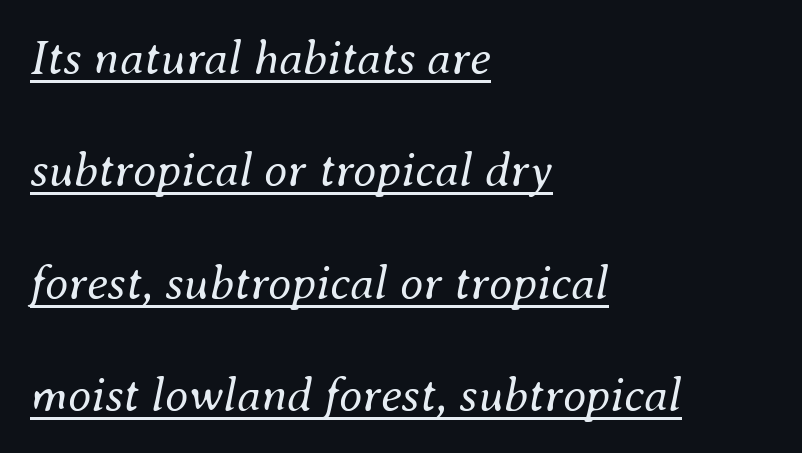
Default kerning and tracking; the words read as compact shapes. You could not count columns in this text — the font is proportionally spaced. The typesetter chose a ragged-right arrangement here. Stems and bowls with no extra thickness — not bold. Compared with ordinary roman type, these characters are visibly tilted.
